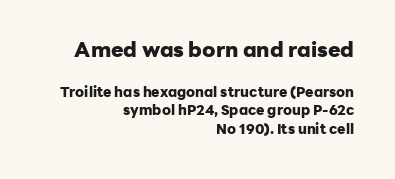
Q: Is the text bold? A: Yes.
Q: Is the text italic (slanted)? A: No, it is upright.
Q: Is the text underlined? A: No.
Q: How is the paragraph aligned? A: Right-aligned.
Q: Is the spacing between letters normal or unusually wide? A: Normal.
Q: Is the spacing between lines tight, normal or loose? A: Normal.
Q: Which block of text is set in a larger size, the first (top) or the second (bottom)? A: The first (top) one.
